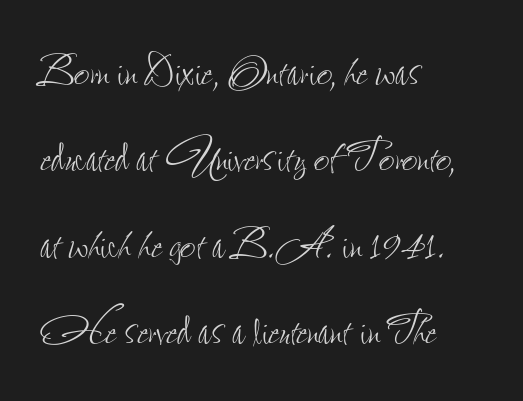
The image shows 55 px thin, condensed type; set left-aligned, normal line spacing (1.57x), normal letter spacing, not underlined; low stroke contrast and a small x-height.
